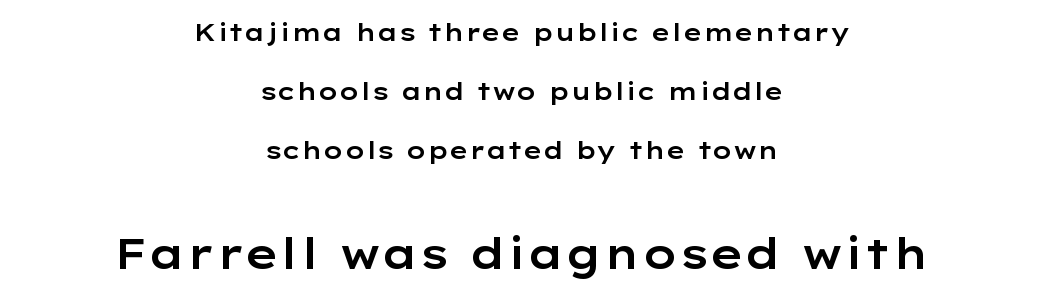
Has an underline been added? It has not. The passage shown begins with its smaller block and ends with its larger one. The line texture is even and compact thanks to regular tracking. A sans-serif font was chosen for this passage. Do the characters align in a grid? No, the font is proportional. The paragraph has two soft edges and a firm central axis.
